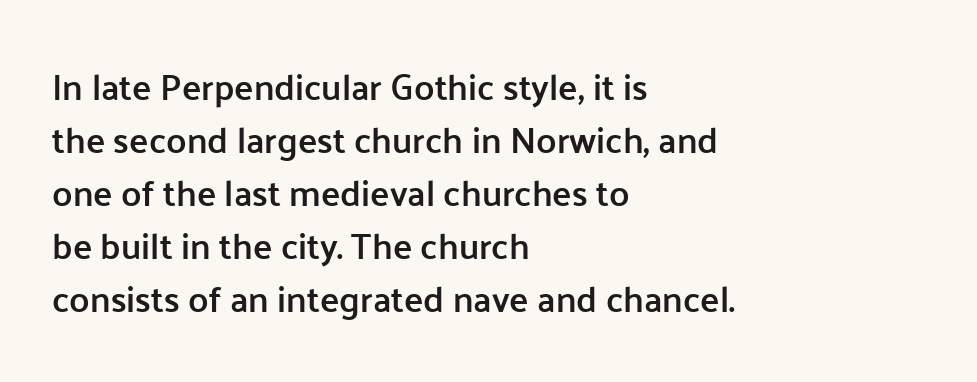
These lines sit exactly where default settings would place them. This is the in-between weight designers call semibold or demi. The strip under each line holds only bare page. Are there feet on the stems? There aren't — it's a sans. This rendering leaves character spacing at its baseline value. The setting favours the left margin, as ordinary paragraphs usually do.
